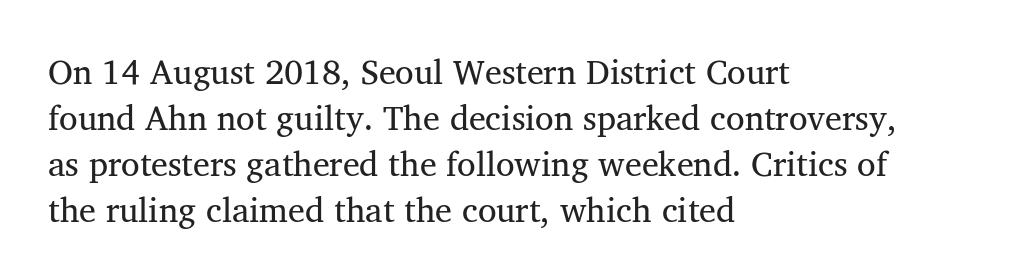
Font category for this specimen: serif. The paragraph shown leans on its left margin. The passage shown stacks its lines at a standard gap. Spacing between characters is what you'd get straight out of the box. Posture: vertical.
